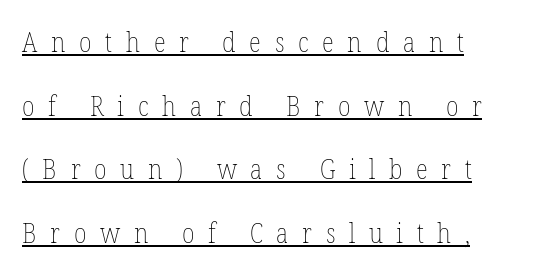
Q: Is the text bold? A: No.
Q: Is the text italic (slanted)? A: No, it is upright.
Q: Is the text underlined? A: Yes.
Q: How is the paragraph aligned? A: Left-aligned.
Q: Is the spacing between letters normal or unusually wide? A: Unusually wide.
Q: Is the spacing between lines tight, normal or loose? A: Loose.
Q: Width (condensed, normal, or wide)? A: Condensed.
Q: Stroke contrast? A: Low.
Q: x-height? A: Medium.
Q: Monospaced? A: No.
